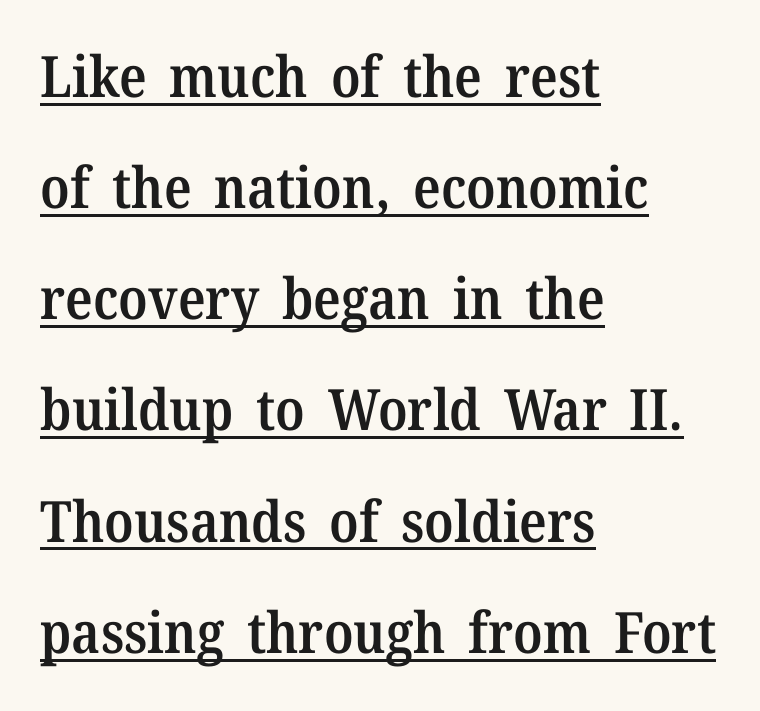
Q: Is the text bold? A: Semi-bold.
Q: Is the text italic (slanted)? A: No, it is upright.
Q: Is the typeface a serif or a sans-serif typeface? A: Serif.
Q: Is the text underlined? A: Yes.
Q: How is the paragraph aligned? A: Left-aligned.
Q: Is the spacing between letters normal or unusually wide? A: Normal.
Q: Is the spacing between lines tight, normal or loose? A: Loose.
Q: Width (condensed, normal, or wide)? A: Normal.
Q: Stroke contrast? A: Medium.
Q: x-height? A: Medium.
Q: Monospaced? A: No.
